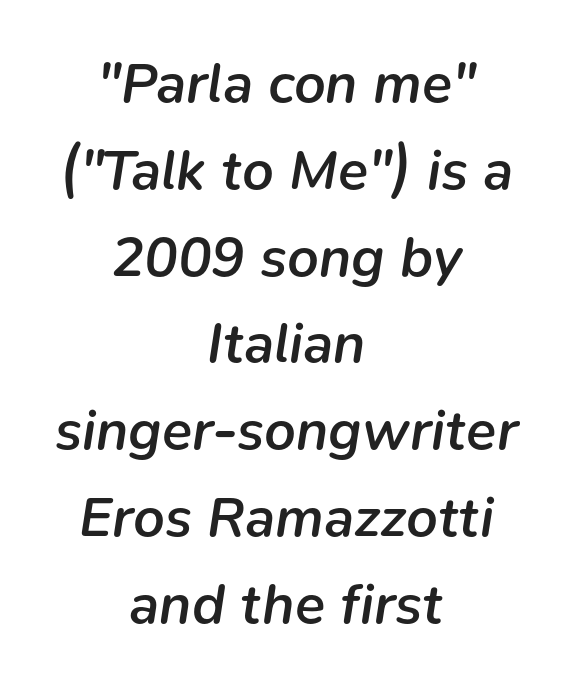
The characters look somewhat weighty, a semibold short of true bold. These lines are rendered in a variable-pitch font. The strip under each line holds only bare page. The letters are slanted; this is an italic face. The compositor balanced each line on the midline. The letters sit at their default tracking, neither squeezed nor spread.
